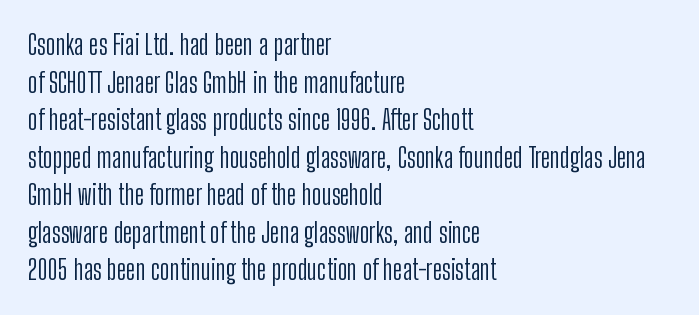
Notice how the stems are strictly vertical — no italics here. A bare baseline throughout the passage. Inter-character spacing is left at the font's built-in metrics. Vertical spacing — default. The ragged edge is on the right, which tells us the setting is flush left. The font sits on the lighter half of the weight spectrum, regular included.
